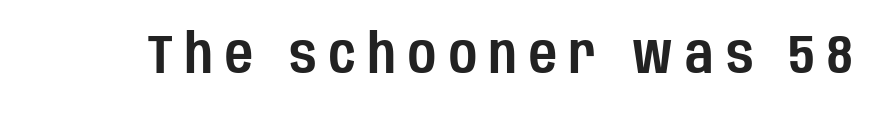
This sample has the flowing, uneven cadence of proportional lettering. Do the letters lean? They stand straight. The letterforms stand isolated, each surrounded by extra space. Bare-footed words on every line. Check where the strokes stop: nothing finishes them off — pure sans.
